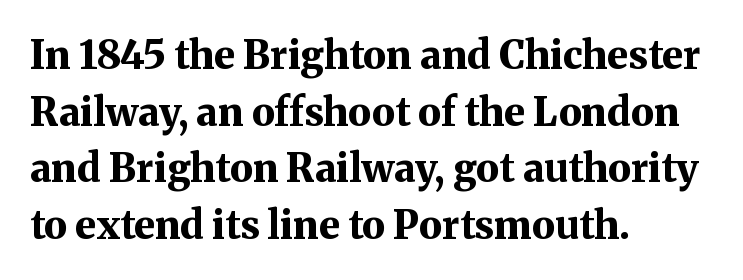
Q: Is the text bold? A: Yes.
Q: Is the text italic (slanted)? A: No, it is upright.
Q: Is the typeface a serif or a sans-serif typeface? A: Serif.
Q: Is the text underlined? A: No.
Q: How is the paragraph aligned? A: Left-aligned.
Q: Is the spacing between letters normal or unusually wide? A: Normal.
Q: Is the spacing between lines tight, normal or loose? A: Normal.
Q: Width (condensed, normal, or wide)? A: Normal.
Q: Stroke contrast? A: Medium.
Q: x-height? A: Medium.
Q: Monospaced? A: No.
